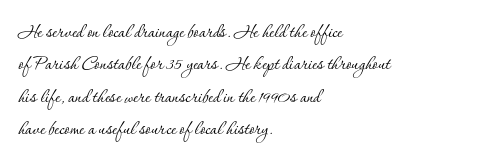
The typesetter chose a ragged-right arrangement here. In terms of letterspacing, this is plain default setting. Descenders hang freely into open space. A typesetter would call this leading conventional body-copy spacing. Stems and bowls with no extra thickness — not bold.
